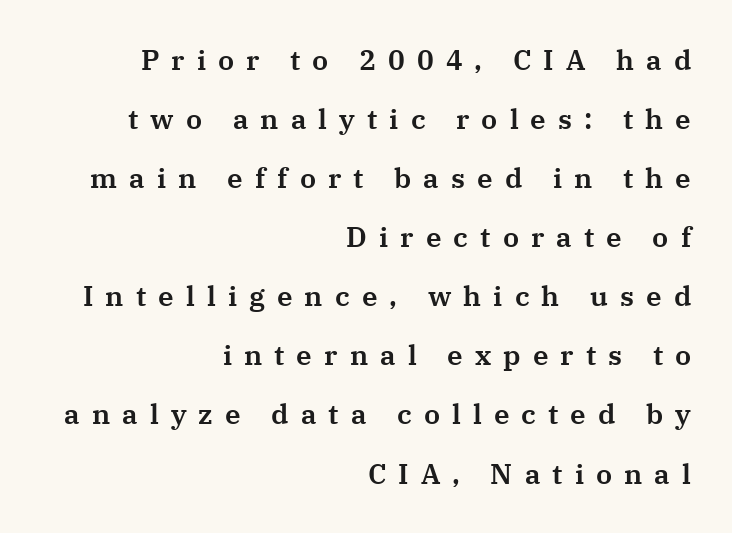
The strip under each line holds only bare page. This rendering employs a face with finishing strokes, i.e., a serif. What stands out about the letter spacing? Its width — letters are far apart. It's the straight-up-and-down kind of type.
